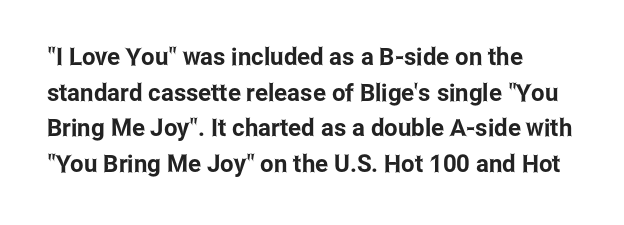
The lettering holds an erect, upright posture throughout. Inter-character spacing is left at the font's built-in metrics. The glyphs are unaccompanied by any horizontal stroke below them. Horizontal alignment here is leftward, the default for most running prose. Is there much room between lines? A standard amount, neither cramped nor airy.
